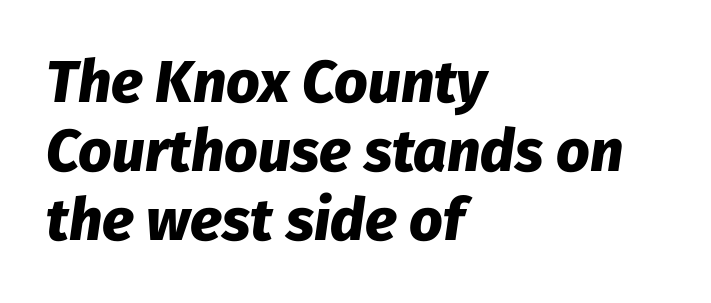
Q: Is the text bold? A: Yes.
Q: Is the text italic (slanted)? A: Yes, it leans right by about 8 degrees.
Q: Is the text underlined? A: No.
Q: How is the paragraph aligned? A: Left-aligned.
Q: Is the spacing between letters normal or unusually wide? A: Normal.
Q: Width (condensed, normal, or wide)? A: Normal.
Q: Stroke contrast? A: Low.
Q: x-height? A: Medium.
Q: Monospaced? A: No.
